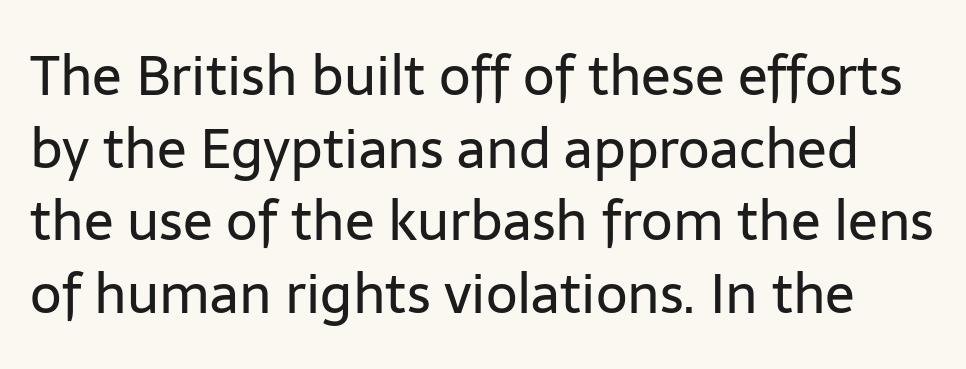
The strokes carry an ordinary text weight at most. You can tell from the bare stems that sans-serif type was used. Default kerning and tracking; the words read as compact shapes. Notice how descenders clear the ascenders below comfortably — that's standard leading. These lines were composed using upright roman letters.
